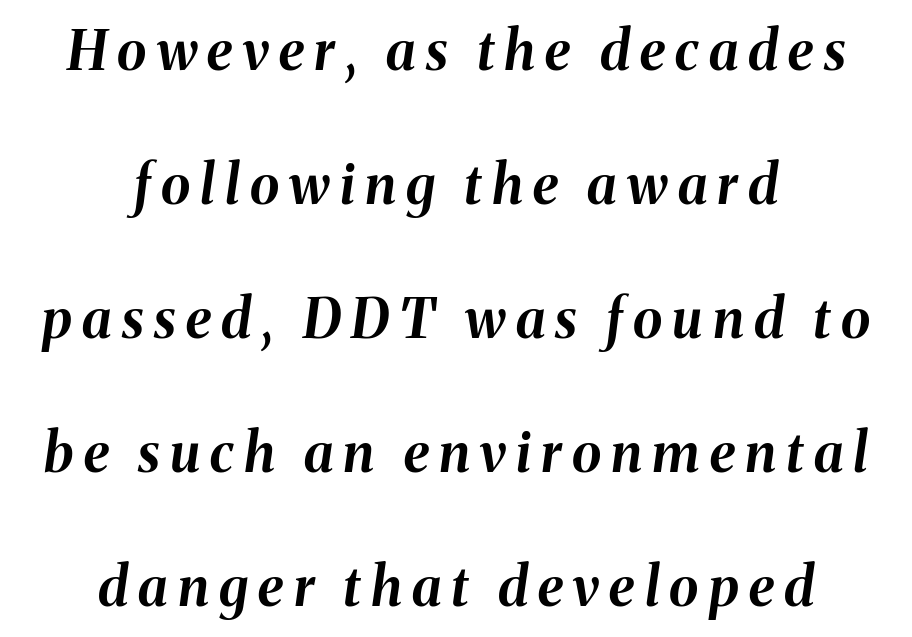
The image shows 54 px bold type, italic (leaning right); set centered, loose line spacing (2.48x), not underlined; medium stroke contrast and a medium x-height.
